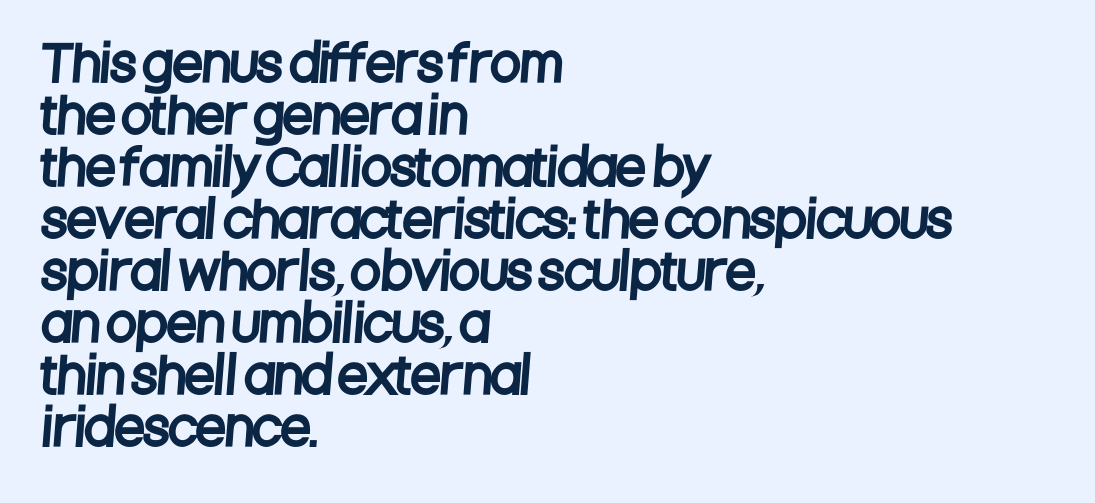
Q: Is the typeface a serif or a sans-serif typeface? A: Sans-serif.
Q: Is the text underlined? A: No.
Q: How is the paragraph aligned? A: Left-aligned.
Q: Is the spacing between letters normal or unusually wide? A: Normal.
Q: Is the spacing between lines tight, normal or loose? A: Tight.
Q: Width (condensed, normal, or wide)? A: Condensed.
Q: Stroke contrast? A: Low.
Q: x-height? A: Large.
Q: Monospaced? A: No.
